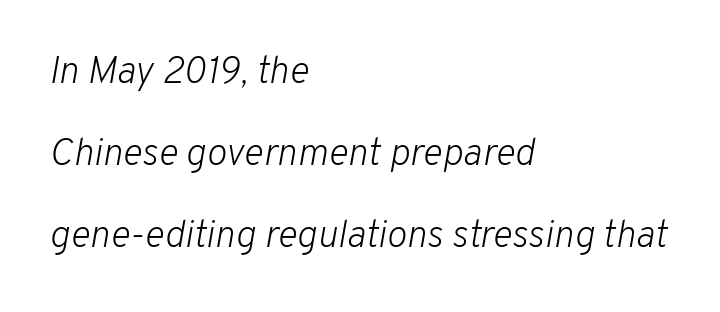
The image shows 38 px light type, italic (leaning right); set left-aligned, loose line spacing (2.16x), normal letter spacing, not underlined; low stroke contrast and a medium x-height.
